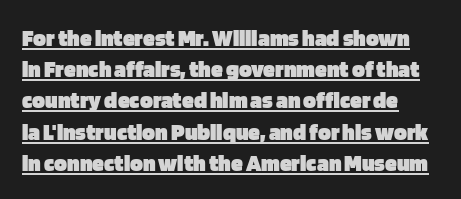
The image shows 24 px bold type, upright; set normal line spacing (1.3x), normal letter spacing, underlined.
